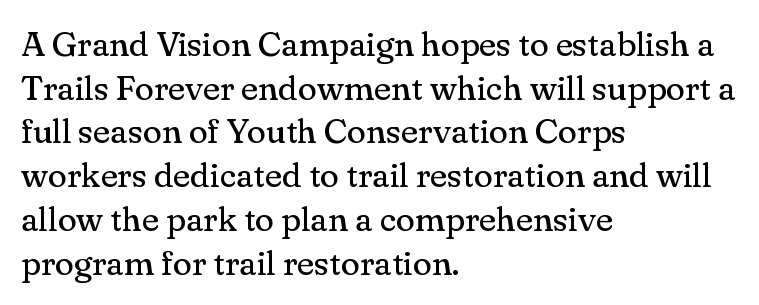
Q: Is the text bold? A: No.
Q: Is the text italic (slanted)? A: No, it is upright.
Q: Is the typeface a serif or a sans-serif typeface? A: Serif.
Q: Is the text underlined? A: No.
Q: How is the paragraph aligned? A: Left-aligned.
Q: Is the spacing between letters normal or unusually wide? A: Normal.
Q: Is the spacing between lines tight, normal or loose? A: Normal.
Q: Width (condensed, normal, or wide)? A: Normal.
Q: Stroke contrast? A: Medium.
Q: x-height? A: Small.
Q: Monospaced? A: No.
